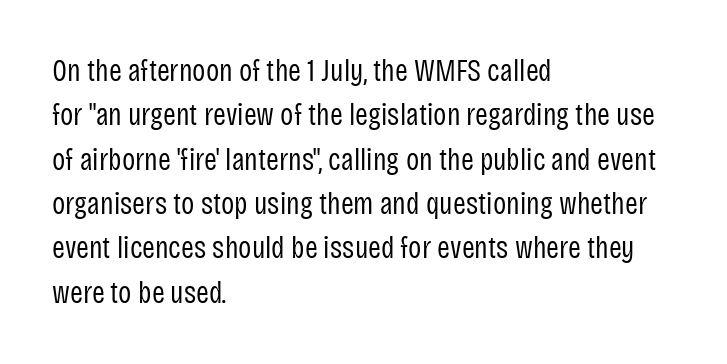
Q: Is the text bold? A: No.
Q: Is the text italic (slanted)? A: No, it is upright.
Q: Is the typeface a serif or a sans-serif typeface? A: Sans-serif.
Q: Is the text underlined? A: No.
Q: How is the paragraph aligned? A: Left-aligned.
Q: Is the spacing between letters normal or unusually wide? A: Normal.
Q: Is the spacing between lines tight, normal or loose? A: Normal.
Q: Width (condensed, normal, or wide)? A: Condensed.
Q: Stroke contrast? A: Low.
Q: x-height? A: Large.
Q: Monospaced? A: No.
